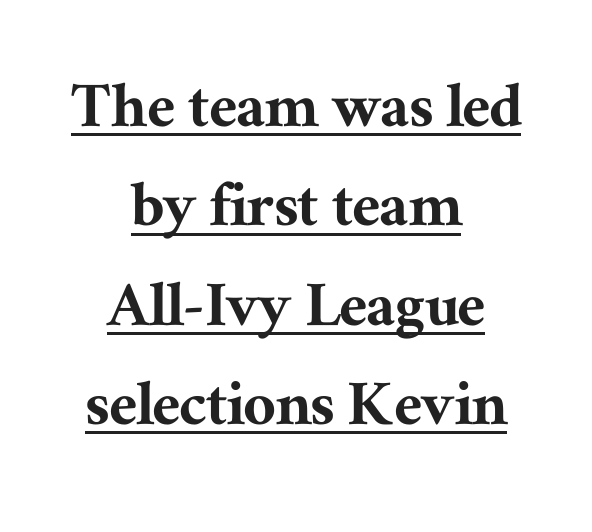
Q: Is the text italic (slanted)? A: No, it is upright.
Q: Is the typeface a serif or a sans-serif typeface? A: Serif.
Q: Is the text underlined? A: Yes.
Q: How is the paragraph aligned? A: Centered.
Q: Is the spacing between letters normal or unusually wide? A: Normal.
Q: Is the spacing between lines tight, normal or loose? A: Normal.
Q: Width (condensed, normal, or wide)? A: Normal.
Q: Stroke contrast? A: Medium.
Q: x-height? A: Medium.
Q: Monospaced? A: No.
